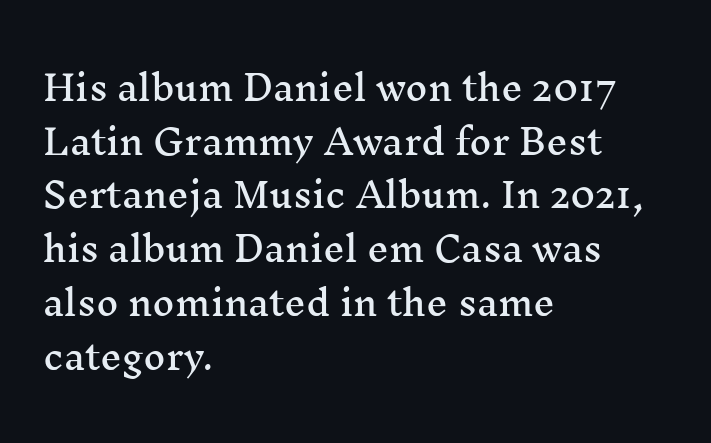
The image shows 34 px wide serif type, upright; set left-aligned, normal line spacing (1.58x), normal letter spacing, not underlined; medium stroke contrast and a medium x-height.
